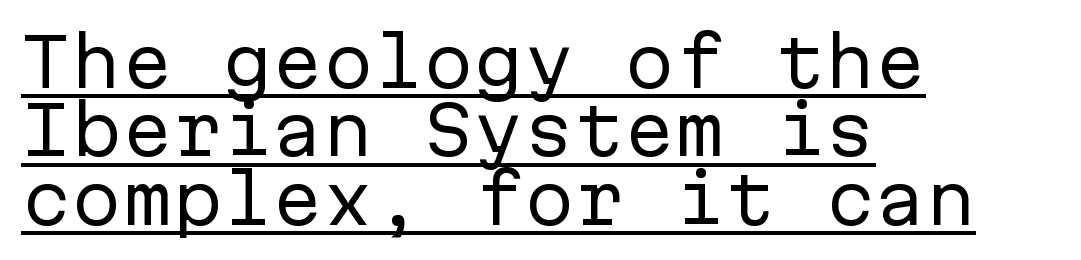
{"serif": "no", "italic": "no", "bold": "no", "weight": "regular", "width": "normal", "stroke_contrast": "low", "x_height": "medium", "monospaced": "yes", "underline": "yes", "align": "left", "line_spacing": "tight", "line_spacing_ratio": 1.02, "letter_spacing": "normal", "letter_spacing_em": 0.0, "glyph_px": 67}
